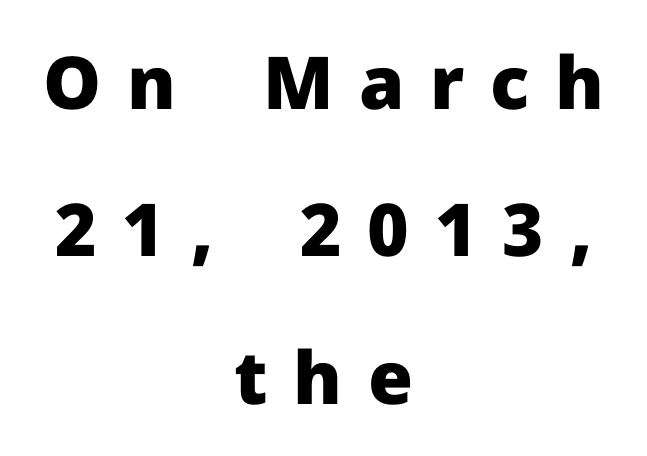
The image shows 73 px heavy sans-serif type, upright; set centered, loose line spacing (2.02x), unusually wide letter spacing (+0.35 em), not underlined; low stroke contrast and a medium x-height.
